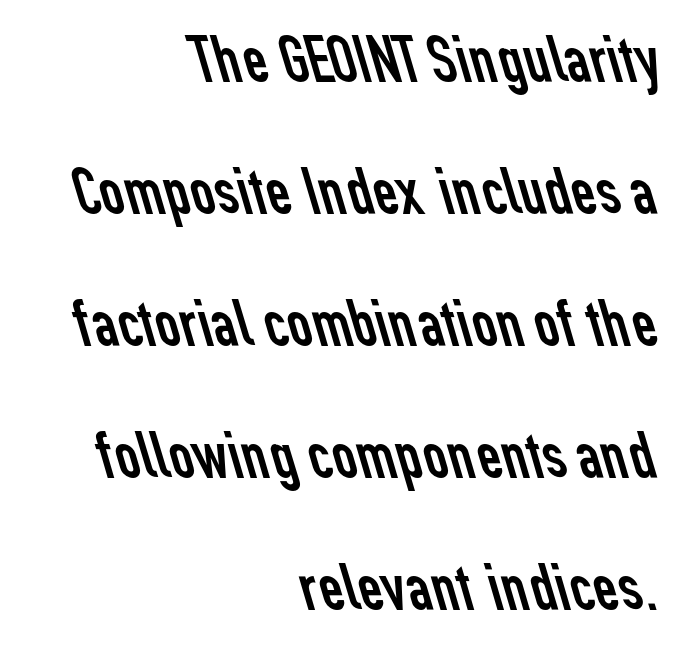
{"serif": "no", "bold": "no", "weight": "regular", "width": "normal", "stroke_contrast": "low", "x_height": "medium", "monospaced": "no", "underline": "no", "align": "right", "line_spacing": "loose", "line_spacing_ratio": 1.94, "letter_spacing": "normal", "letter_spacing_em": 0.0, "glyph_px": 68}
